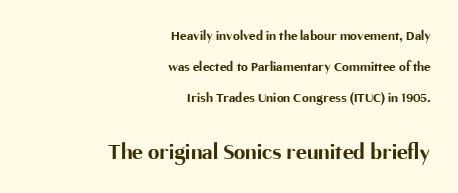
Layout note: lines flush right. Check the space under the baseline: it is left empty. These words are printed bold, with thick strokes throughout. The font's upright variant was chosen for this text.
